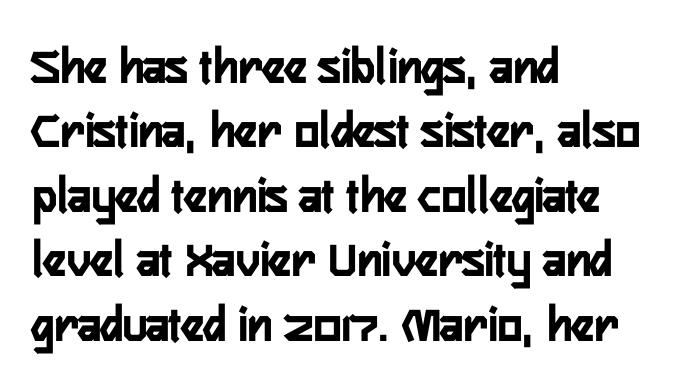
The image shows 52 px condensed sans-serif type, upright; set left-aligned, line spacing 1.24x, normal letter spacing, not underlined; low stroke contrast and a medium x-height.
